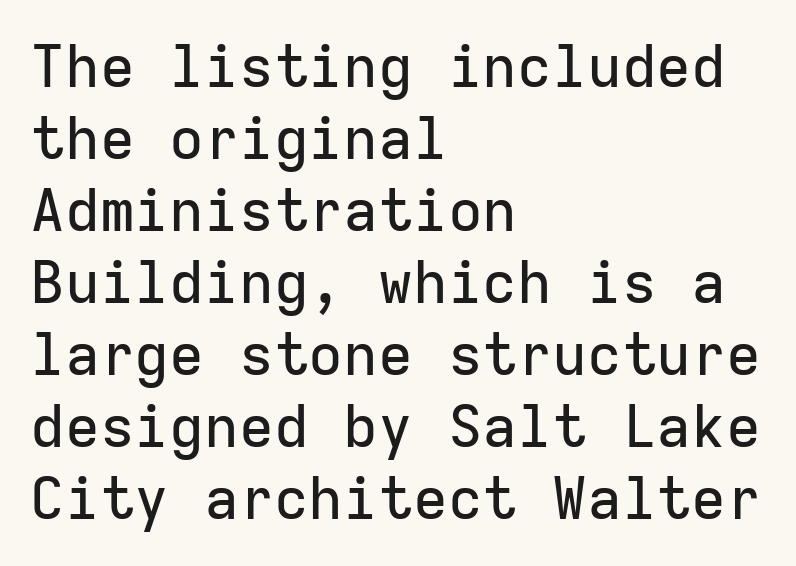
Typeset ragged right — the left edge is the straight one. The rendering uses typewriter-style spacing with identical character cells. You can tell it's not italic because the verticals are truly vertical. Just letters on the line, the space beneath them empty. Note: no serifs on the glyphs. The letterforms sit shoulder to shoulder at normal distance.
